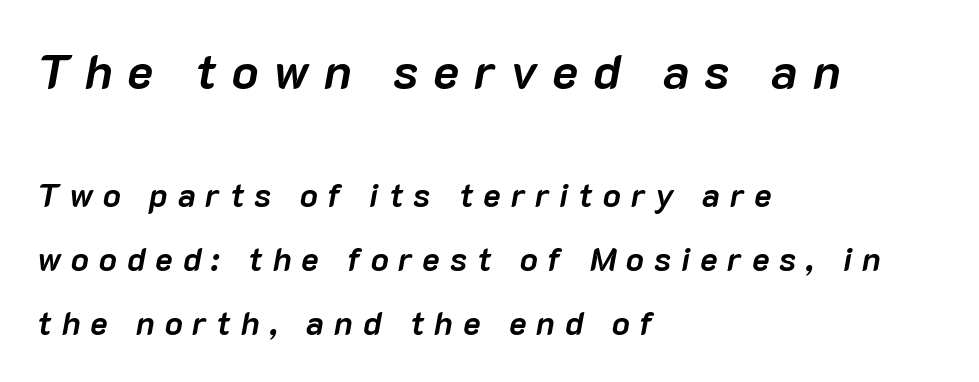
Caption: expanded tracking, letters set apart. In CSS terms this would be text-align: left. Italic: yes, the glyphs are oblique. Which chunk is bigger? The first one — the top block dwarfs the bottom. This sample has the flowing, uneven cadence of proportional lettering. The baseline area is clear.
